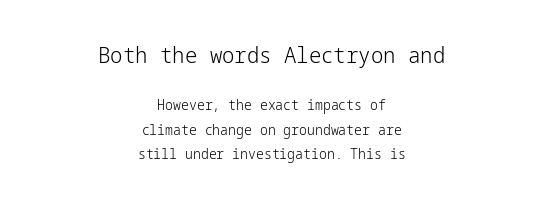
Q: Is the text bold? A: No.
Q: Is the text italic (slanted)? A: No, it is upright.
Q: Is the text underlined? A: No.
Q: How is the paragraph aligned? A: Centered.
Q: Is the spacing between letters normal or unusually wide? A: Normal.
Q: Which block of text is set in a larger size, the first (top) or the second (bottom)? A: The first (top) one.
